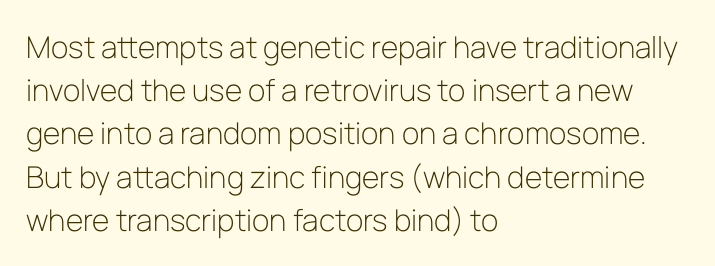
Q: Is the text bold? A: No.
Q: Is the text italic (slanted)? A: No, it is upright.
Q: Is the typeface a serif or a sans-serif typeface? A: Sans-serif.
Q: Is the text underlined? A: No.
Q: How is the paragraph aligned? A: Left-aligned.
Q: Is the spacing between letters normal or unusually wide? A: Normal.
Q: Is the spacing between lines tight, normal or loose? A: Normal.
Q: Width (condensed, normal, or wide)? A: Normal.
Q: Stroke contrast? A: Low.
Q: x-height? A: Medium.
Q: Monospaced? A: No.
